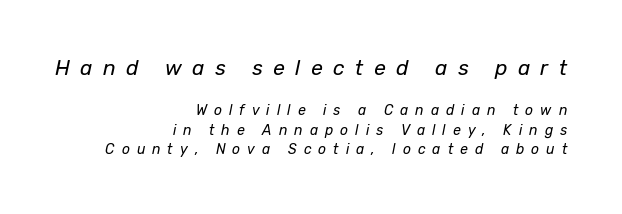
The image shows 21 px text type, italic (leaning right); set right-aligned, normal line spacing (1.4x), unusually wide letter spacing (+0.5 em), not underlined; the first (top) block is 1.5x larger.
